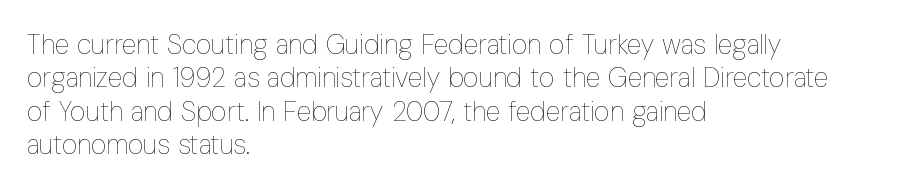
{"italic": "no", "bold": "no", "underline": "no", "align": "left", "line_spacing_ratio": 1.24, "letter_spacing": "normal", "letter_spacing_em": 0.0, "glyph_px": 27}
